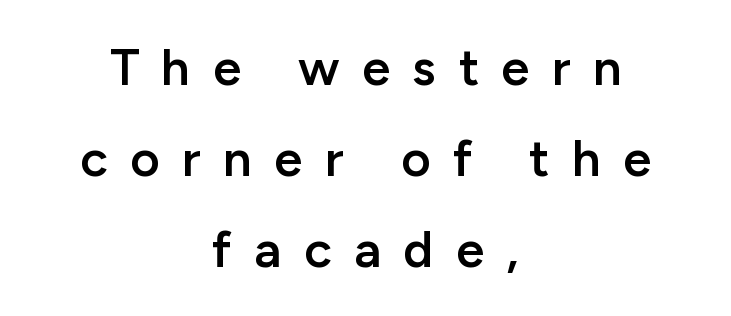
The image shows 51 px semibold sans-serif type, upright; set centered, line spacing 1.78x, unusually wide letter spacing (+0.44 em), not underlined; low stroke contrast and a medium x-height.
